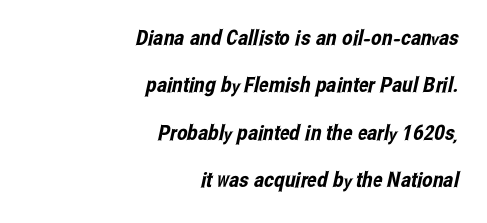
The image shows 21 px text type; set right-aligned, loose line spacing (2.26x), normal letter spacing, not underlined.
